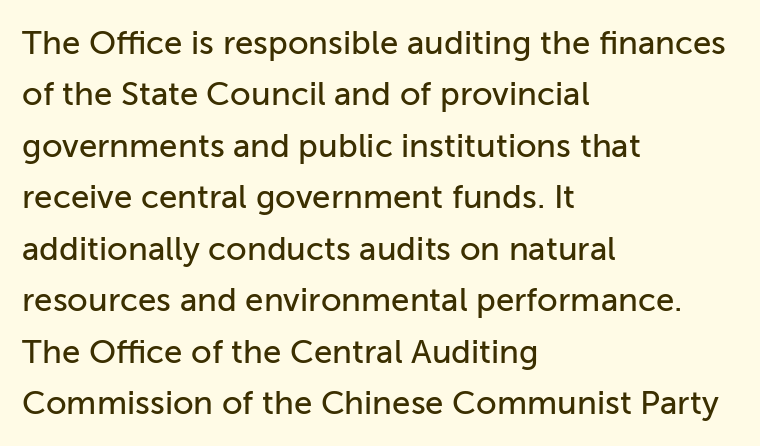
Q: Is the text italic (slanted)? A: No, it is upright.
Q: Is the typeface a serif or a sans-serif typeface? A: Sans-serif.
Q: Is the text underlined? A: No.
Q: How is the paragraph aligned? A: Left-aligned.
Q: Is the spacing between letters normal or unusually wide? A: Normal.
Q: Is the spacing between lines tight, normal or loose? A: Normal.
Q: Width (condensed, normal, or wide)? A: Normal.
Q: Stroke contrast? A: Low.
Q: x-height? A: Medium.
Q: Monospaced? A: No.
